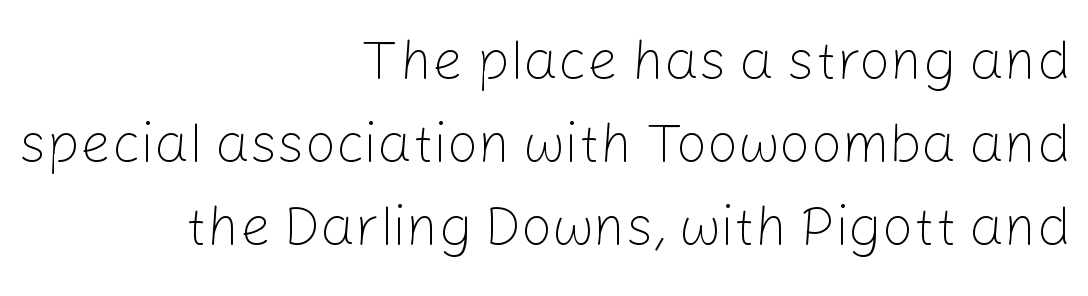
Q: Is the text bold? A: No.
Q: Is the text italic (slanted)? A: No, it is upright.
Q: Is the typeface a serif or a sans-serif typeface? A: Sans-serif.
Q: Is the text underlined? A: No.
Q: How is the paragraph aligned? A: Right-aligned.
Q: Is the spacing between letters normal or unusually wide? A: Normal.
Q: Is the spacing between lines tight, normal or loose? A: Normal.
Q: Width (condensed, normal, or wide)? A: Normal.
Q: Stroke contrast? A: Low.
Q: x-height? A: Medium.
Q: Monospaced? A: No.
